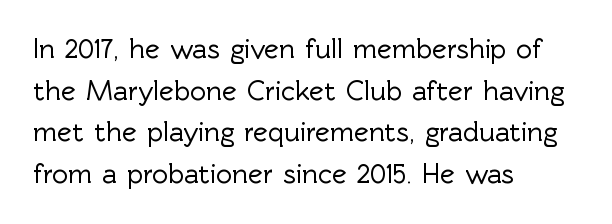
{"serif": "no", "italic": "no", "width": "normal", "x_height": "medium", "monospaced": "no", "underline": "no", "align": "left", "line_spacing": "normal", "line_spacing_ratio": 1.49, "letter_spacing": "normal", "letter_spacing_em": 0.0, "glyph_px": 28}
